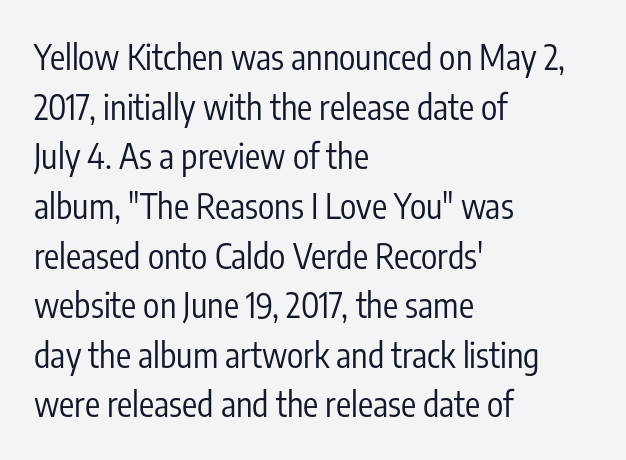
Q: Is the text bold? A: No.
Q: Is the text italic (slanted)? A: No, it is upright.
Q: Is the typeface a serif or a sans-serif typeface? A: Sans-serif.
Q: Is the text underlined? A: No.
Q: How is the paragraph aligned? A: Left-aligned.
Q: Is the spacing between letters normal or unusually wide? A: Normal.
Q: Is the spacing between lines tight, normal or loose? A: Normal.
Q: Width (condensed, normal, or wide)? A: Condensed.
Q: Stroke contrast? A: Low.
Q: x-height? A: Medium.
Q: Monospaced? A: No.
